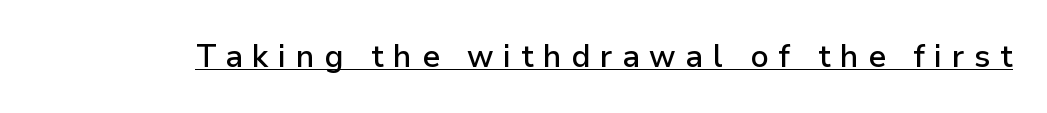
The image shows 31 px semibold sans-serif type, upright; set unusually wide letter spacing (+0.31 em), underlined; low stroke contrast and a medium x-height.
